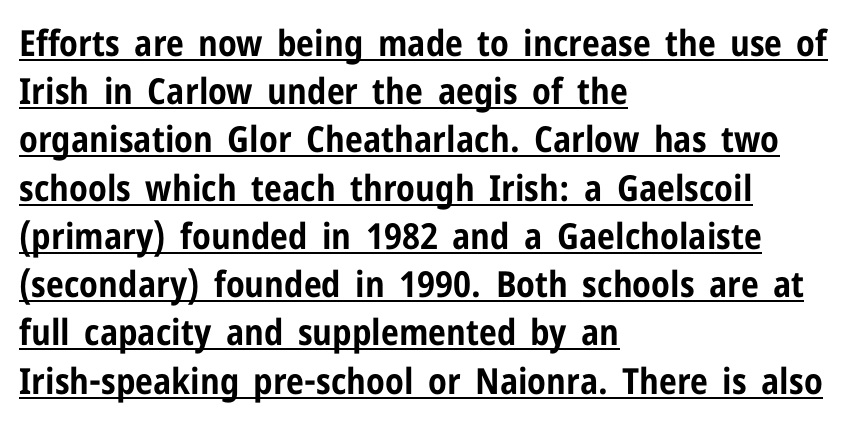
Quick note: underline on. The letters sit at their default tracking, neither squeezed nor spread. What weight is shown? A full bold with thick strokes. A typesetter would label this face a sans. The lines in this sample share a left origin and differ only in where they stop.
